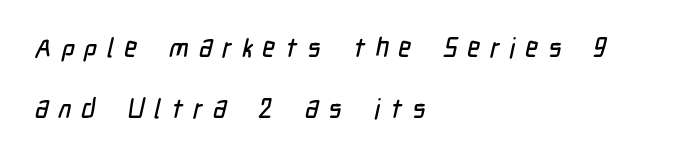
{"underline": "no", "align": "left", "line_spacing": "loose", "line_spacing_ratio": 2.26, "letter_spacing": "wide", "letter_spacing_em": 0.37, "glyph_px": 27}
